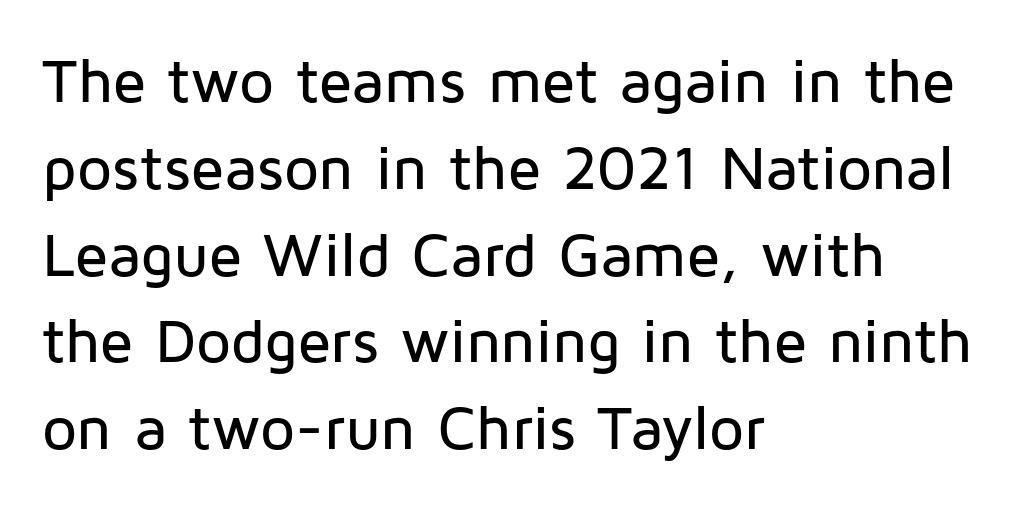
The image shows 62 px sans-serif type, upright; set left-aligned, normal line spacing (1.4x), normal letter spacing, not underlined; low stroke contrast and a medium x-height.
